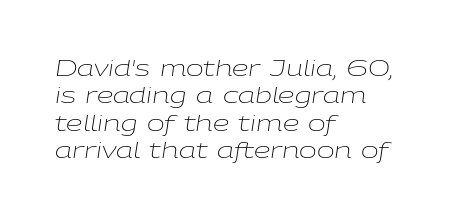
The image shows 21 px text type, italic (leaning right); set left-aligned, normal line spacing (1.3x), normal letter spacing, not underlined.
